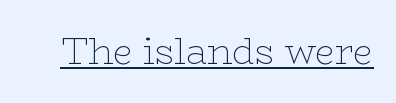
The image shows 36 px thin, wide serif type, upright; set normal letter spacing, underlined; low stroke contrast and a medium x-height.
